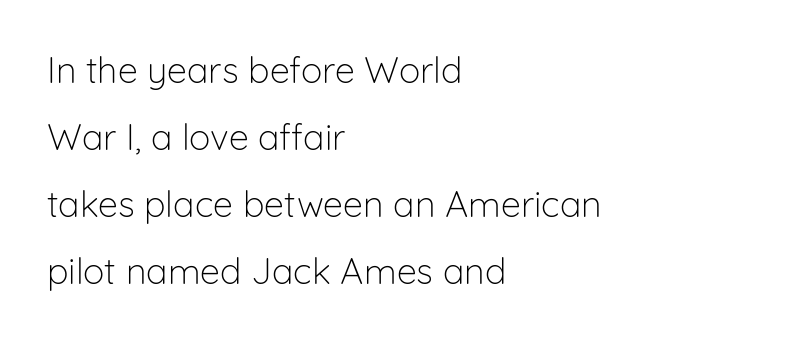
The image shows 36 px light sans-serif type, upright; set left-aligned, line spacing 1.86x, normal letter spacing, not underlined; low stroke contrast and a medium x-height.
